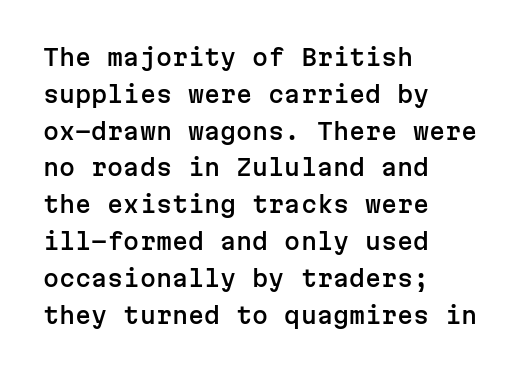
{"italic": "no", "underline": "no", "align": "left", "line_spacing": "normal", "line_spacing_ratio": 1.6, "letter_spacing": "normal", "letter_spacing_em": 0.0, "glyph_px": 23}
